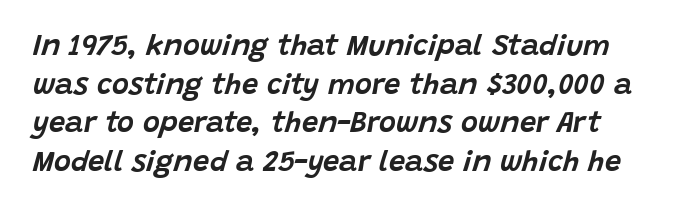
{"italic": "yes", "lean": "right", "slant_degrees": 15, "width": "normal", "stroke_contrast": "low", "x_height": "large", "monospaced": "no", "underline": "no", "line_spacing": "normal", "line_spacing_ratio": 1.33, "letter_spacing": "normal", "letter_spacing_em": 0.0, "glyph_px": 29}
